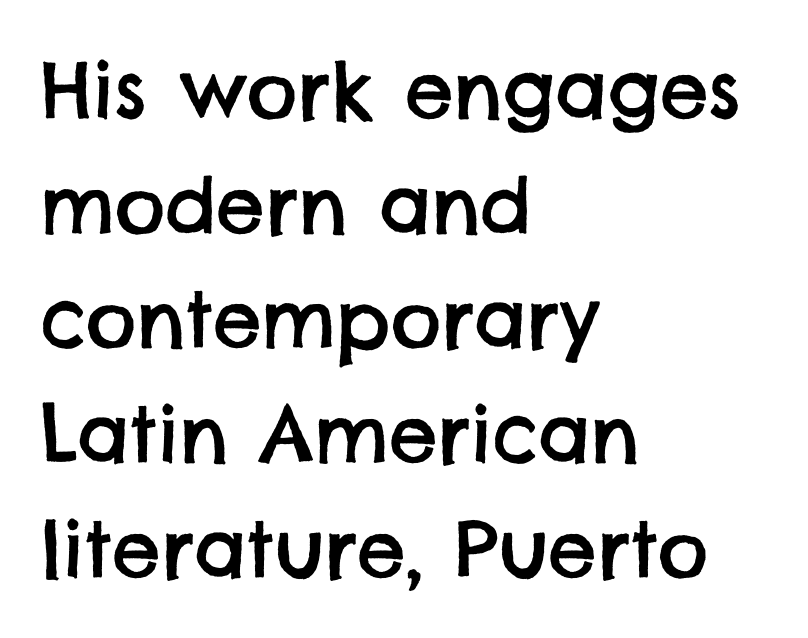
Q: Is the typeface a serif or a sans-serif typeface? A: Sans-serif.
Q: Is the text underlined? A: No.
Q: How is the paragraph aligned? A: Left-aligned.
Q: Is the spacing between letters normal or unusually wide? A: Normal.
Q: Is the spacing between lines tight, normal or loose? A: Normal.
Q: Width (condensed, normal, or wide)? A: Normal.
Q: Stroke contrast? A: Low.
Q: x-height? A: Large.
Q: Monospaced? A: No.
